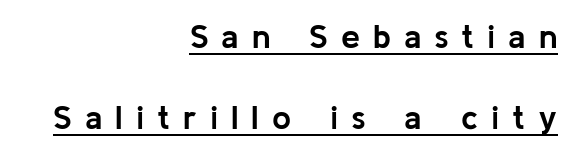
Q: Is the text bold? A: Yes.
Q: Is the text italic (slanted)? A: No, it is upright.
Q: Is the typeface a serif or a sans-serif typeface? A: Sans-serif.
Q: Is the text underlined? A: Yes.
Q: How is the paragraph aligned? A: Right-aligned.
Q: Is the spacing between letters normal or unusually wide? A: Unusually wide.
Q: Is the spacing between lines tight, normal or loose? A: Loose.
Q: Width (condensed, normal, or wide)? A: Normal.
Q: Stroke contrast? A: Low.
Q: x-height? A: Medium.
Q: Monospaced? A: No.
